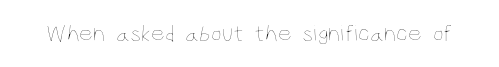
Only glyphs here, with clear space below each row. Notice how the stems are strictly vertical — no italics here. Between one letter and the next there's only the usual sliver of space. Is this a heavy cut? Hardly; it is regular or lighter.
